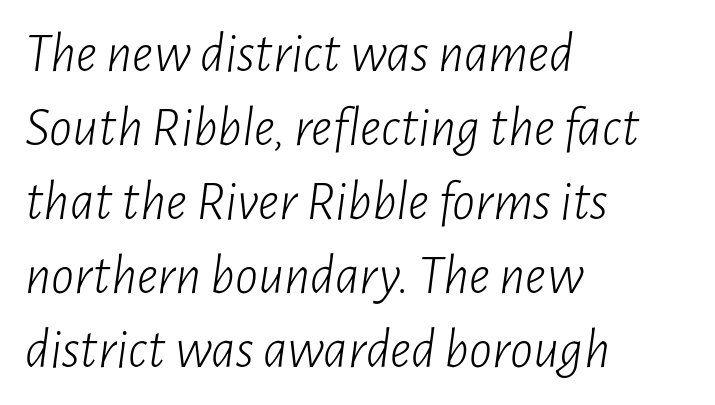
Q: Is the text bold? A: No.
Q: Is the text italic (slanted)? A: Yes, it leans right by about 7 degrees.
Q: Is the text underlined? A: No.
Q: How is the paragraph aligned? A: Left-aligned.
Q: Is the spacing between letters normal or unusually wide? A: Normal.
Q: Is the spacing between lines tight, normal or loose? A: Normal.
Q: Width (condensed, normal, or wide)? A: Condensed.
Q: Stroke contrast? A: Low.
Q: x-height? A: Medium.
Q: Monospaced? A: No.
